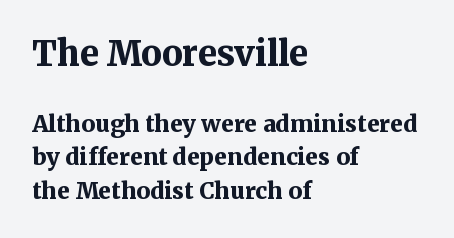
Line spacing here is normal. These lines are rendered in a variable-pitch font. Type size steps down from the first block to the second. Posture: vertical. As a designer I'd log this as weight 700, bold. Decoration check: the copy has no underline.
